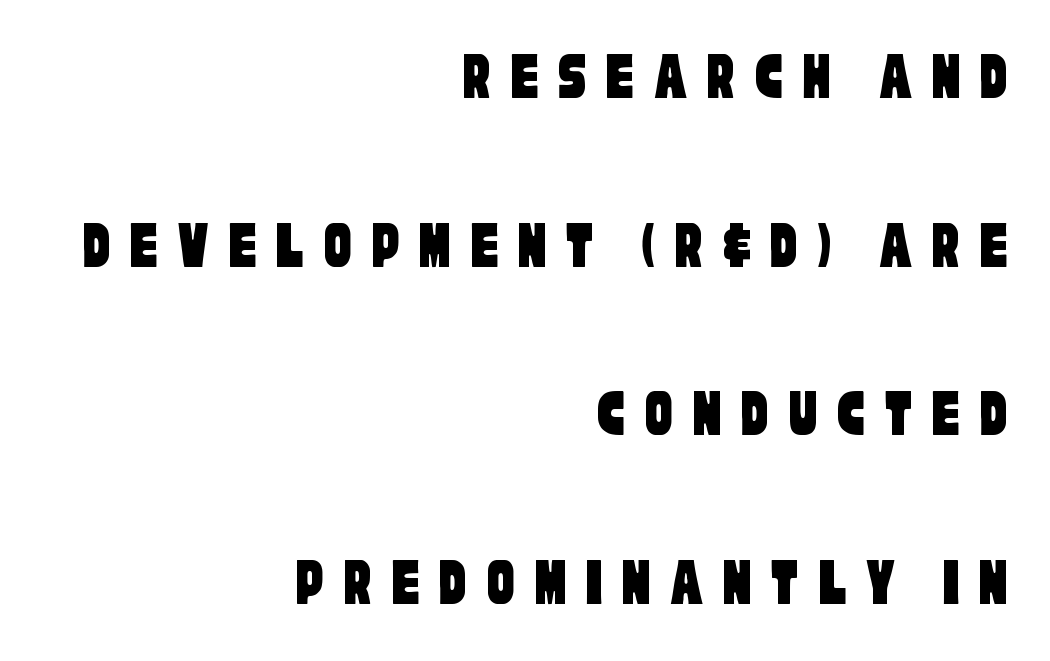
{"serif": "no", "width": "condensed", "stroke_contrast": "low", "x_height": "large", "monospaced": "no", "underline": "no", "align": "right", "line_spacing": "loose", "line_spacing_ratio": 2.41, "letter_spacing": "wide", "letter_spacing_em": 0.26, "glyph_px": 70}
